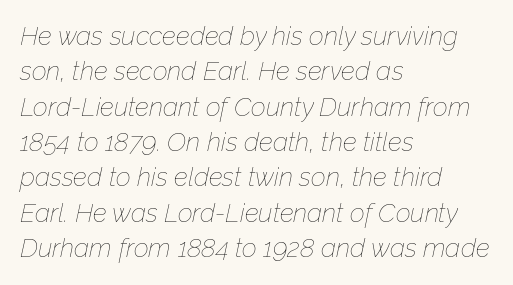
Q: Is the text bold? A: No.
Q: Is the text italic (slanted)? A: Yes, it leans right by about 12 degrees.
Q: Is the text underlined? A: No.
Q: How is the paragraph aligned? A: Left-aligned.
Q: Is the spacing between letters normal or unusually wide? A: Normal.
Q: Is the spacing between lines tight, normal or loose? A: Normal.
